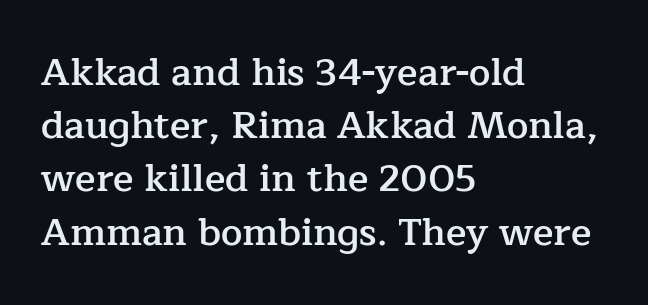
{"serif": "yes", "italic": "no", "bold": "semi", "weight": "semibold", "width": "normal", "stroke_contrast": "low", "x_height": "medium", "monospaced": "no", "underline": "no", "align": "left", "line_spacing": "normal", "line_spacing_ratio": 1.4, "letter_spacing": "normal", "letter_spacing_em": 0.0, "glyph_px": 38}
